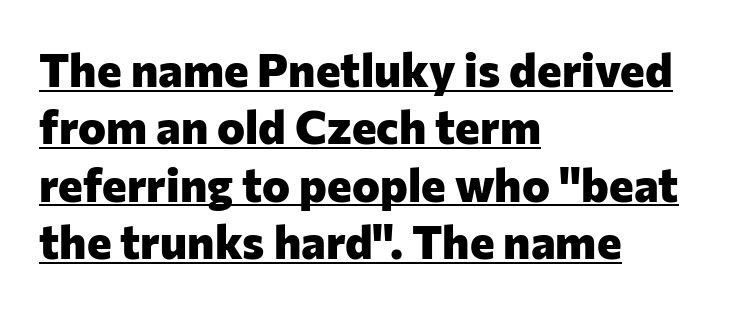
Think of a printed novel: that variable character pitch is what you see here. Style check: upright. The letters carry no serifs — their stems end cleanly without finishing strokes. Emphasis is given by a line drawn under the lettering. The font is running at its bold setting. The compositor pushed each line to the left boundary.
